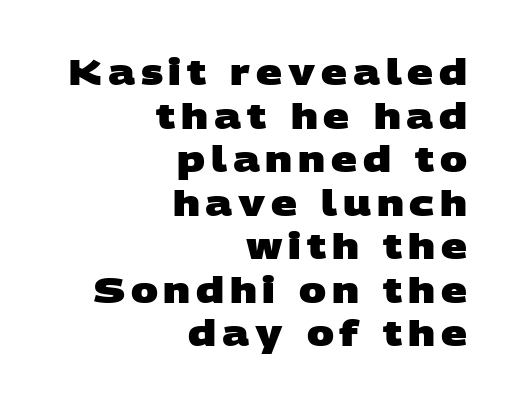
{"serif": "no", "bold": "yes", "weight": "heavy", "width": "wide", "stroke_contrast": "low", "x_height": "large", "monospaced": "no", "underline": "no", "align": "right", "line_spacing_ratio": 1.21, "glyph_px": 36}
